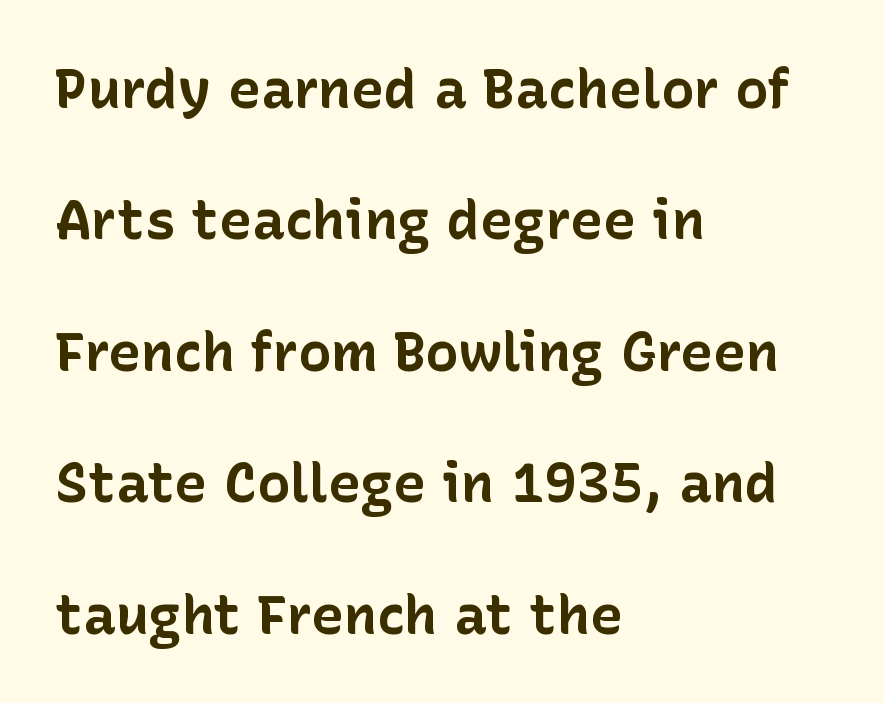
The image shows 55 px bold sans-serif type, upright; set left-aligned, loose line spacing (2.39x), normal letter spacing, not underlined; low stroke contrast and a medium x-height.
